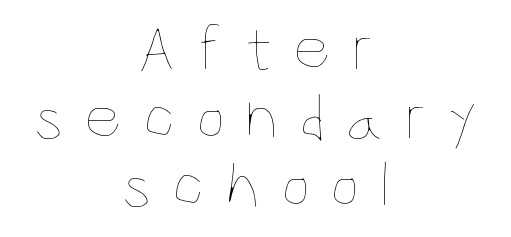
{"italic": "no", "bold": "no", "weight": "thin", "width": "condensed", "stroke_contrast": "low", "x_height": "large", "monospaced": "no", "underline": "no", "align": "center", "line_spacing": "tight", "line_spacing_ratio": 1.04, "letter_spacing": "wide", "letter_spacing_em": 0.31, "glyph_px": 66}
